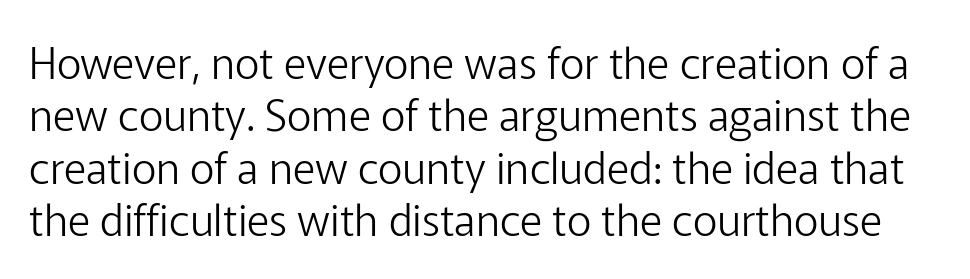
Q: Is the text bold? A: No.
Q: Is the text italic (slanted)? A: No, it is upright.
Q: Is the typeface a serif or a sans-serif typeface? A: Sans-serif.
Q: Is the text underlined? A: No.
Q: Is the spacing between letters normal or unusually wide? A: Normal.
Q: Width (condensed, normal, or wide)? A: Normal.
Q: Stroke contrast? A: Low.
Q: x-height? A: Medium.
Q: Monospaced? A: No.
